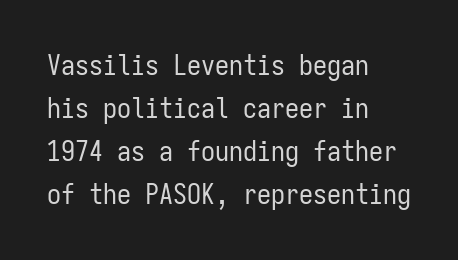
The image shows 28 px regular-weight, condensed sans-serif type, upright, monospaced; set left-aligned, normal line spacing (1.54x), normal letter spacing, not underlined; low stroke contrast and a medium x-height.
